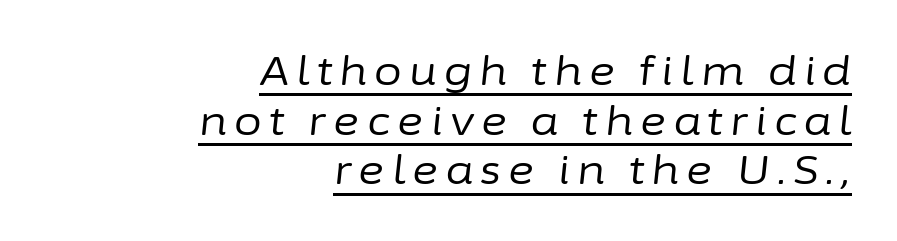
The image shows 40 px regular-weight type, italic (leaning right); set right-aligned, line spacing 1.24x, underlined; low stroke contrast and a medium x-height.
